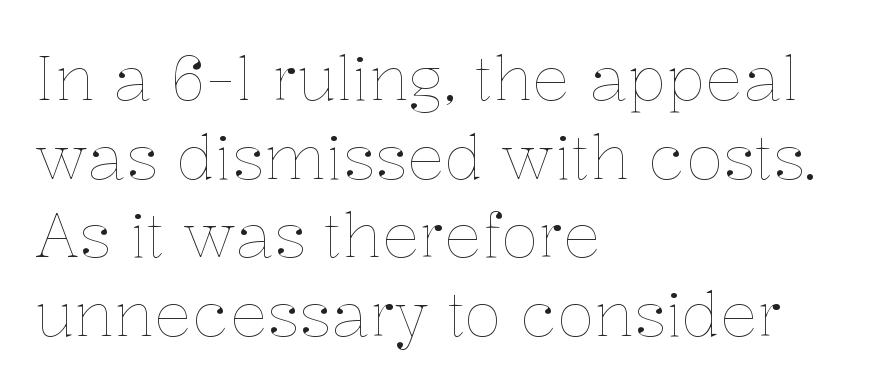
The space between consecutive lines is moderate. Note the varied advance widths — an 'i' is clearly narrower than an 'm'. Unlike italic type, these characters show no tilt at all. Nothing heavy about these letters — not bold at all. Unmarked baselines from the first word to the last. Standard letterfit; no display-style spreading of the glyphs.
